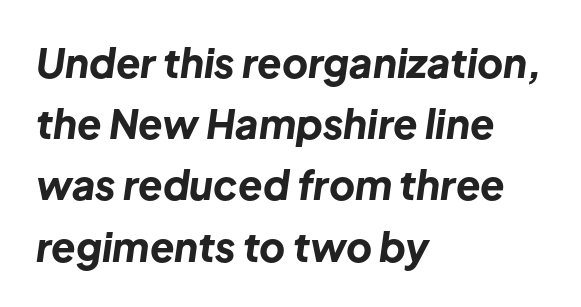
{"italic": "yes", "lean": "right", "slant_degrees": 8, "bold": "yes", "weight": "bold", "width": "normal", "stroke_contrast": "low", "x_height": "medium", "monospaced": "no", "underline": "no", "align": "left", "line_spacing": "normal", "line_spacing_ratio": 1.53, "letter_spacing": "normal", "letter_spacing_em": 0.0, "glyph_px": 40}
